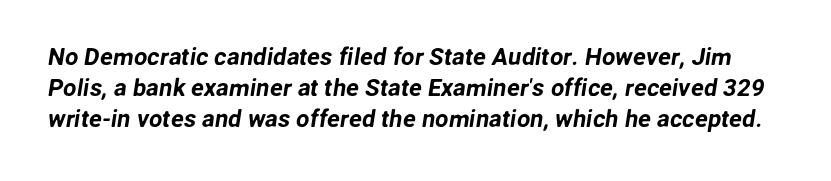
{"underline": "no", "line_spacing": "normal", "line_spacing_ratio": 1.3, "letter_spacing": "normal", "letter_spacing_em": 0.0, "glyph_px": 24}
